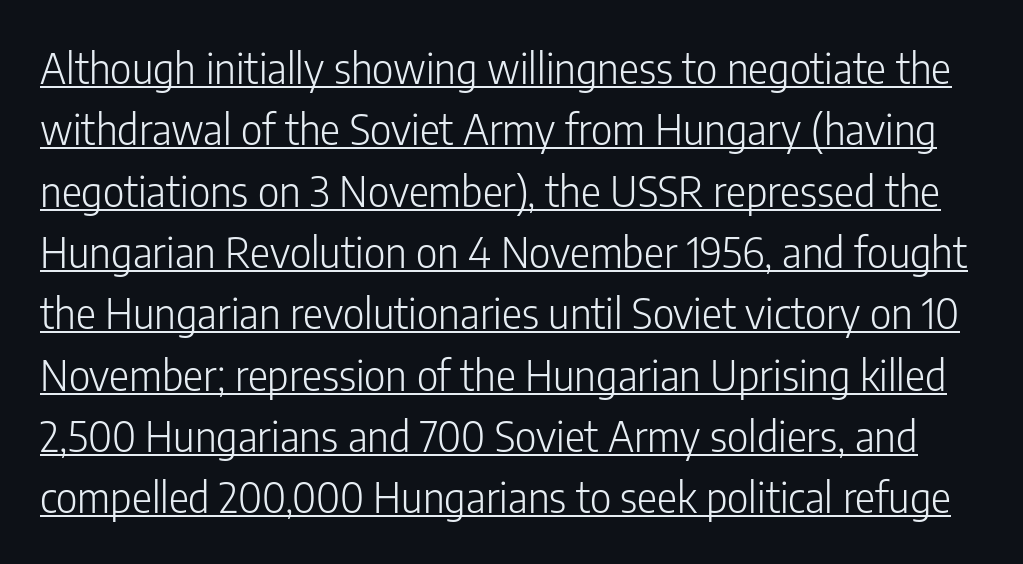
Baseline-to-baseline distance is the conventional proportion of letter height. Tall strokes in this sample are plumb rather than angled. What stands out about the letter spacing? Nothing — it is the standard amount. Somebody hit Ctrl+U on this one — the words are underlined. Counters stay open thanks to moderate or lighter strokes. You could not count columns in this text — the font is proportionally spaced.
